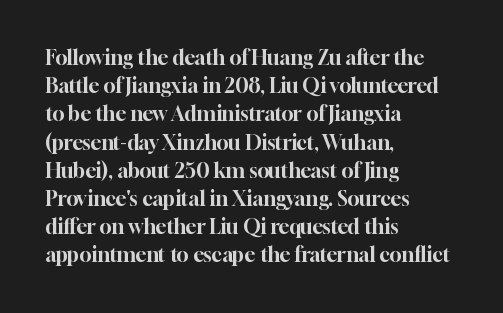
Q: Is the text italic (slanted)? A: No, it is upright.
Q: Is the text underlined? A: No.
Q: How is the paragraph aligned? A: Left-aligned.
Q: Is the spacing between letters normal or unusually wide? A: Normal.
Q: Is the spacing between lines tight, normal or loose? A: Normal.
